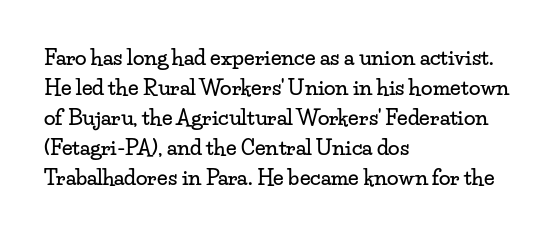
The gaps between neighbouring characters are ordinary and unremarkable. This rendering uses left alignment, leaving the right contour irregular. Horizontal bands of white between lines are of average thickness. The strip under each line holds only bare page. It's the straight-up-and-down kind of type.
